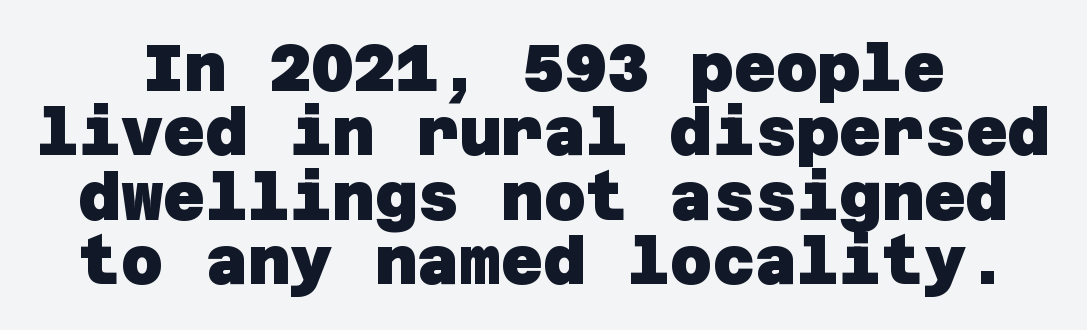
The face used here has the dense, thick strokes of a bold. The specimen omits any rule beneath the text block's lines. Is there much room between lines? No — they nearly touch. Nobody touched the tracking dial on this one.
